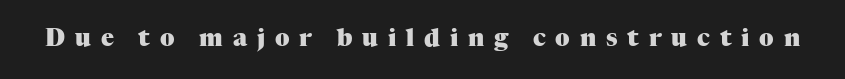
{"italic": "no", "bold": "yes", "underline": "no", "letter_spacing": "wide", "letter_spacing_em": 0.41, "glyph_px": 24}
